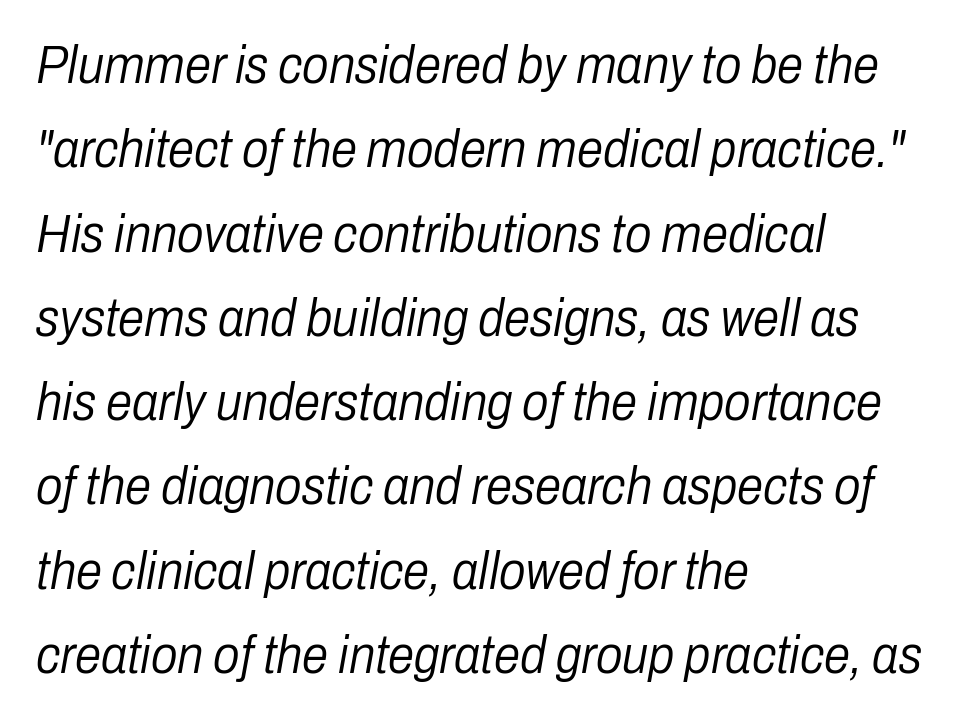
The image shows 53 px light, condensed type, italic (leaning right); set left-aligned, normal line spacing (1.59x), normal letter spacing, not underlined; low stroke contrast and a medium x-height.
